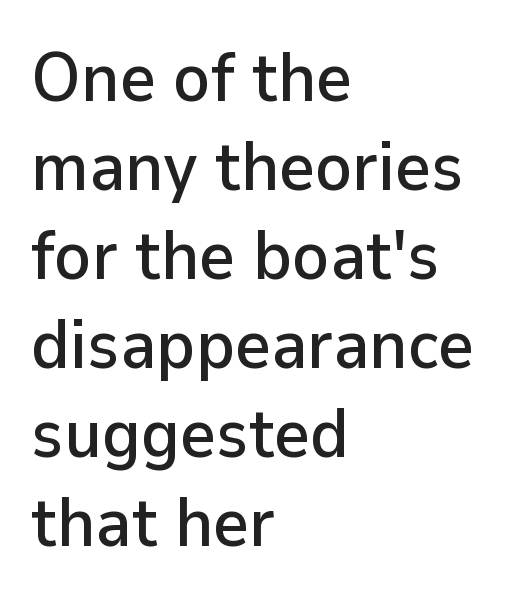
{"serif": "no", "italic": "no", "width": "normal", "stroke_contrast": "low", "x_height": "medium", "monospaced": "no", "underline": "no", "align": "left", "line_spacing": "normal", "line_spacing_ratio": 1.29, "letter_spacing": "normal", "letter_spacing_em": 0.0, "glyph_px": 69}
